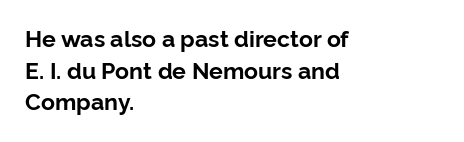
One glance says typical: line gaps are just what's usual. The letters stand upright; this is a roman face. These lines stack with their left ends in a neat column. Bold? Absolutely — the strokes are thick and heavy.
